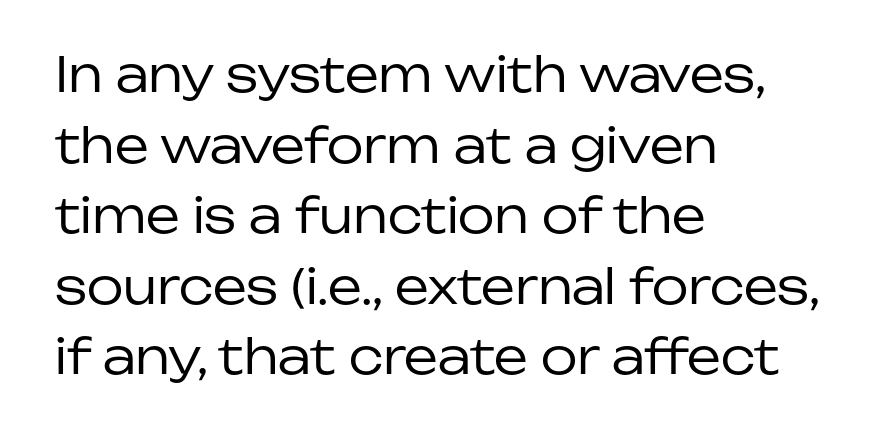
Q: Is the text bold? A: No.
Q: Is the text italic (slanted)? A: No, it is upright.
Q: Is the typeface a serif or a sans-serif typeface? A: Sans-serif.
Q: Is the text underlined? A: No.
Q: How is the paragraph aligned? A: Left-aligned.
Q: Is the spacing between letters normal or unusually wide? A: Normal.
Q: Is the spacing between lines tight, normal or loose? A: Normal.
Q: Width (condensed, normal, or wide)? A: Normal.
Q: Stroke contrast? A: Low.
Q: x-height? A: Medium.
Q: Monospaced? A: No.
